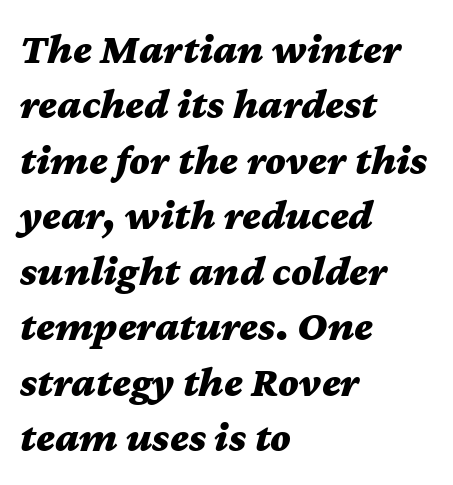
Words float on clear page, feet unadorned. Here the glyphs are tracked normally, forming tight word shapes. Every letter is thick-stroked: bold, no question. The line-height multiplier appears to be the usual default. Varying glyph widths throughout — classic text-font behaviour.
